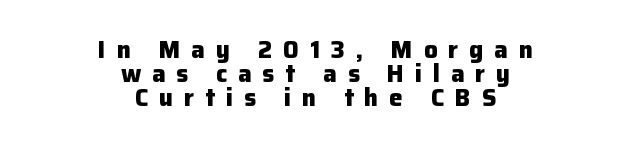
{"italic": "no", "bold": "yes", "underline": "no", "align": "center", "line_spacing": "tight", "line_spacing_ratio": 0.99, "letter_spacing": "wide", "letter_spacing_em": 0.45, "glyph_px": 24}
